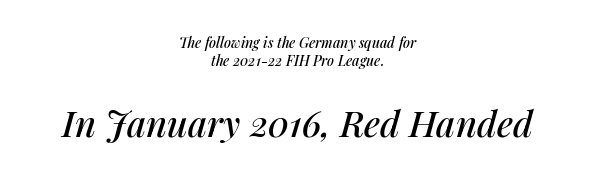
The image shows 36 px text type, italic (leaning right); set centered, normal line spacing (1.27x), normal letter spacing, not underlined; the second (bottom) block is 2.57x larger; medium stroke contrast and a medium x-height.
